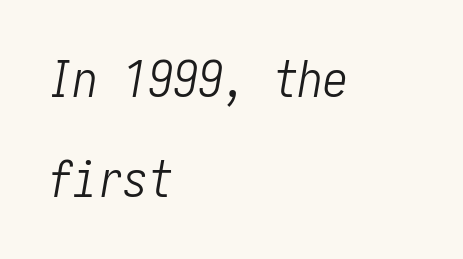
The image shows 50 px light, condensed type, italic (leaning right); set left-aligned, loose line spacing (2.0x), normal letter spacing, not underlined; low stroke contrast and a medium x-height.
